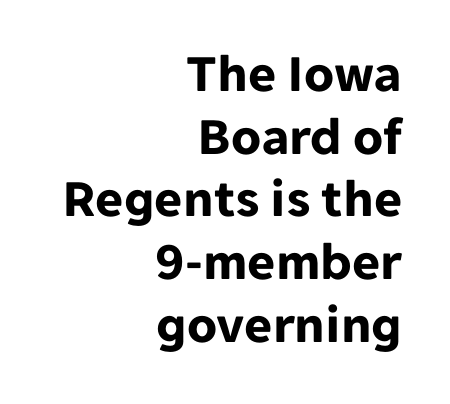
Q: Is the text bold? A: Yes.
Q: Is the text italic (slanted)? A: No, it is upright.
Q: Is the typeface a serif or a sans-serif typeface? A: Sans-serif.
Q: Is the text underlined? A: No.
Q: How is the paragraph aligned? A: Right-aligned.
Q: Is the spacing between letters normal or unusually wide? A: Normal.
Q: Width (condensed, normal, or wide)? A: Normal.
Q: Stroke contrast? A: Low.
Q: x-height? A: Medium.
Q: Monospaced? A: No.
